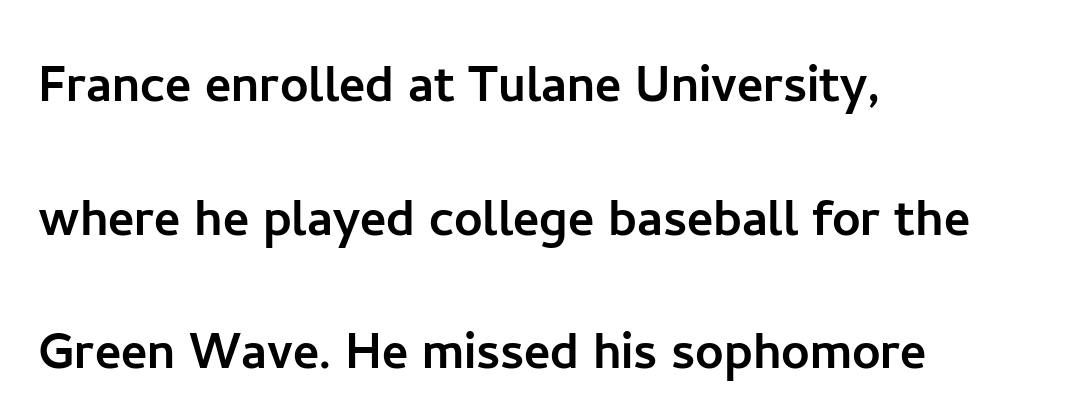
Words appear dense and cohesive because spacing is normal. When letters stand straight like this, we call the style roman or upright. Caption: multi-line text, flush left, ragged right. Bare-footed words on every line. Interline gaps are noticeably wide in this sample.
